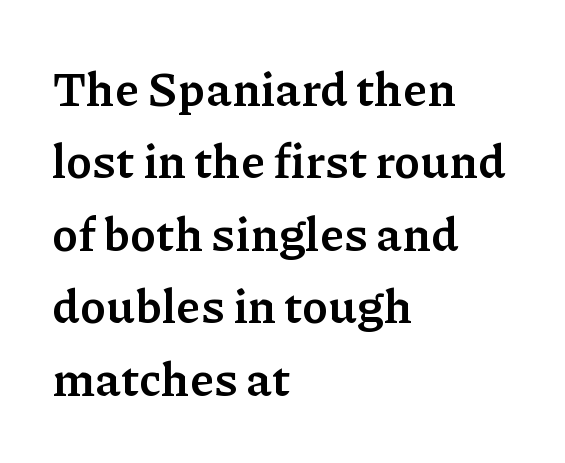
{"serif": "yes", "italic": "no", "bold": "yes", "weight": "semibold", "width": "normal", "stroke_contrast": "low", "x_height": "medium", "monospaced": "no", "underline": "no", "align": "left", "line_spacing": "normal", "line_spacing_ratio": 1.51, "letter_spacing": "normal", "letter_spacing_em": 0.0, "glyph_px": 48}
